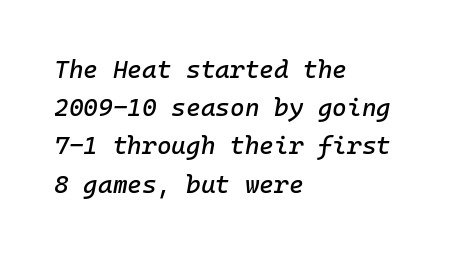
{"italic": "yes", "lean": "right", "slant_degrees": 10, "underline": "no", "align": "left", "line_spacing": "normal", "line_spacing_ratio": 1.53, "letter_spacing": "normal", "letter_spacing_em": 0.0, "glyph_px": 25}
